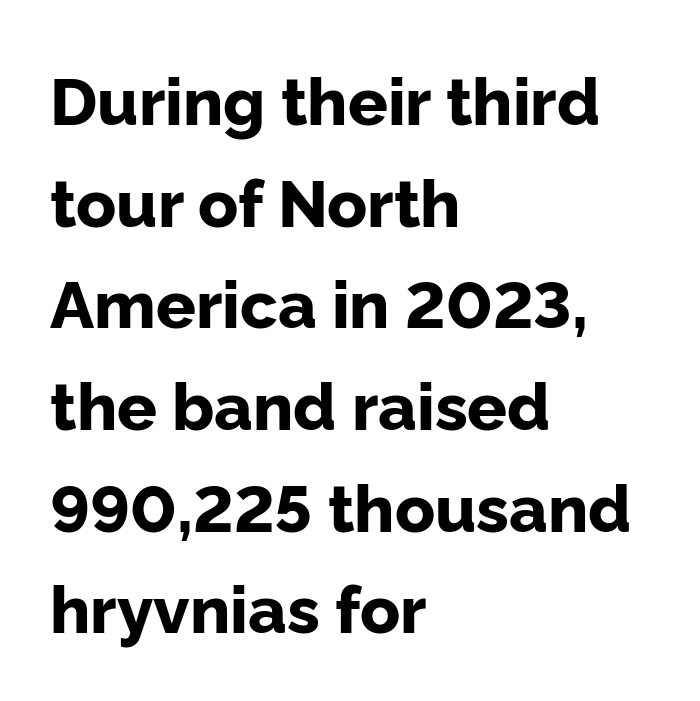
The axis of the letterforms is exactly vertical. These words are printed bold, with thick strokes throughout. Letterform terminals end flat and unadorned throughout the passage. How are the letters spaced? Ordinarily, with no added tracking.
